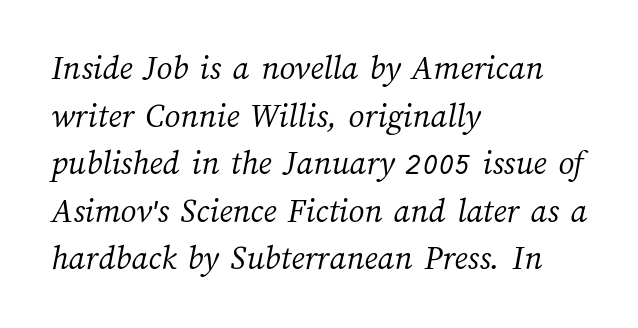
Q: Is the text bold? A: No.
Q: Is the text underlined? A: No.
Q: How is the paragraph aligned? A: Left-aligned.
Q: Is the spacing between letters normal or unusually wide? A: Normal.
Q: Is the spacing between lines tight, normal or loose? A: Normal.
Q: Width (condensed, normal, or wide)? A: Normal.
Q: Stroke contrast? A: Medium.
Q: x-height? A: Medium.
Q: Monospaced? A: No.
